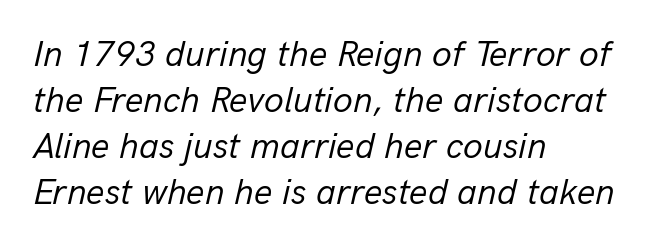
{"italic": "yes", "lean": "right", "slant_degrees": 13, "bold": "no", "weight": "regular", "width": "normal", "stroke_contrast": "low", "x_height": "medium", "monospaced": "no", "underline": "no", "align": "left", "line_spacing": "normal", "line_spacing_ratio": 1.28, "letter_spacing": "normal", "letter_spacing_em": 0.0, "glyph_px": 36}
